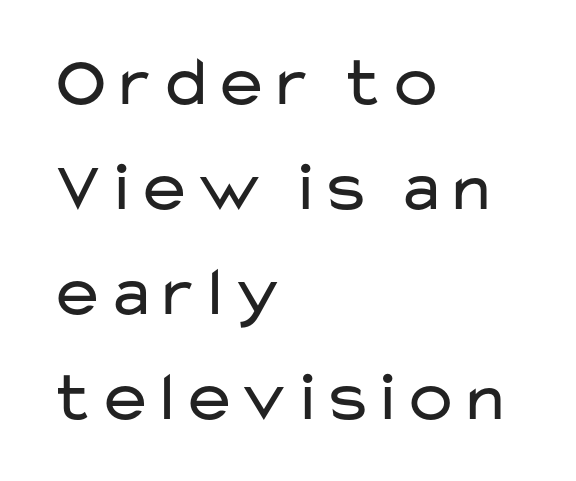
The image shows 70 px regular-weight, wide sans-serif type, upright; set left-aligned, normal line spacing (1.5x), normal letter spacing, not underlined; low stroke contrast and a medium x-height.
